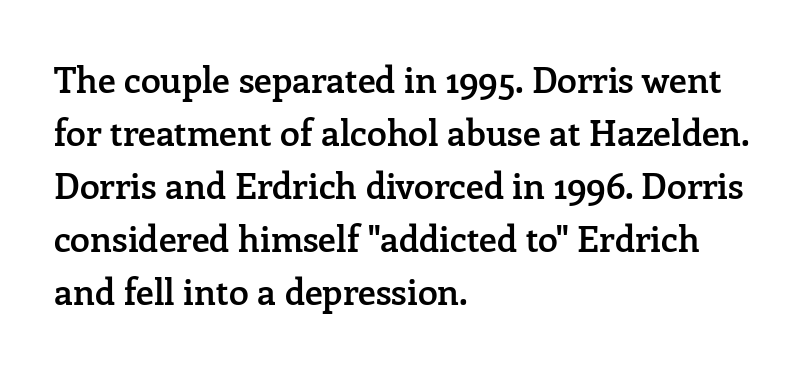
Note: serifs present on the glyphs. Lines of text with bare space underneath. Think of a printed novel: that variable character pitch is what you see here. Horizontal alignment here is leftward, the default for most running prose. You can tell it's not italic because the verticals are truly vertical.
